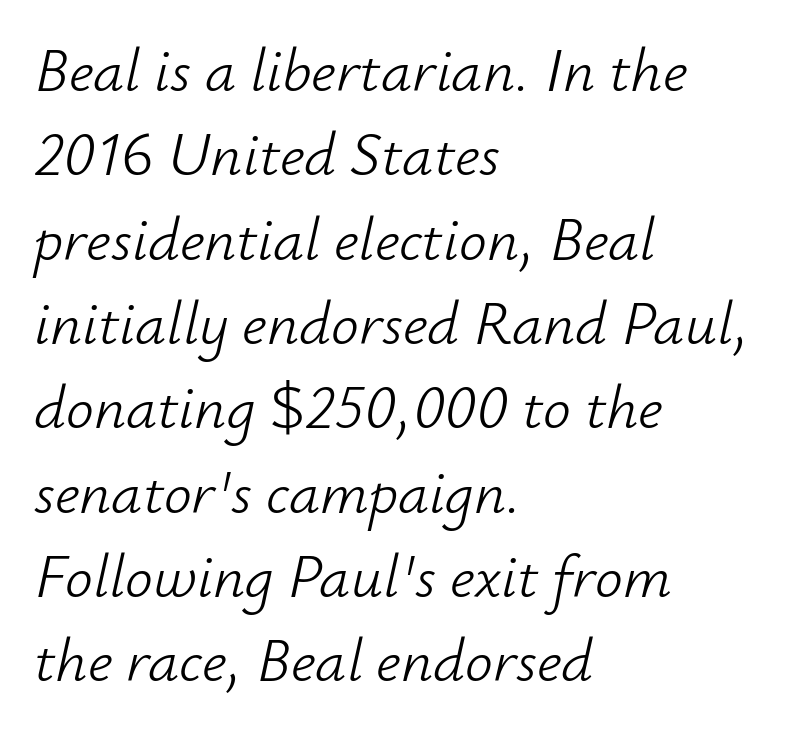
Note the varied advance widths — an 'i' is clearly narrower than an 'm'. These lines sit exactly where default settings would place them. Italic? Definitely — the glyphs are oblique. These lines stack with their left ends in a neat column. Each stroke keeps to a modest, everyday thickness or less.
